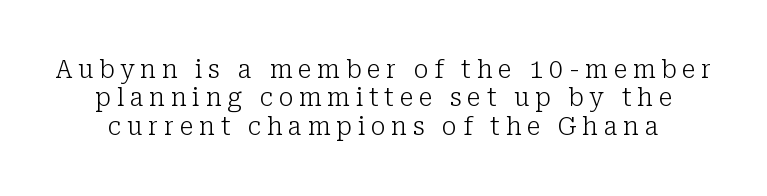
Honestly, there is no underline to notice here at all. Stems and bowls with no extra thickness — not bold. Nope, not italic — everything's standing straight. The rendering inserts visible extra space after every character. Honestly, the rows look squashed on top of each other.
